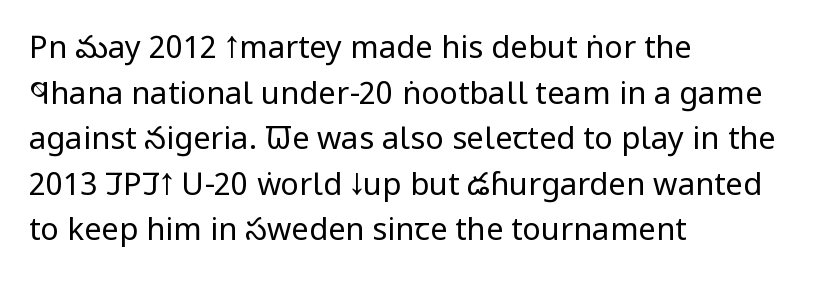
The specimen reads as upright at a glance. A sans-serif font was chosen for this passage. The foot of each line stays bare and open. The strokes are not fattened; the text isn't bold.
